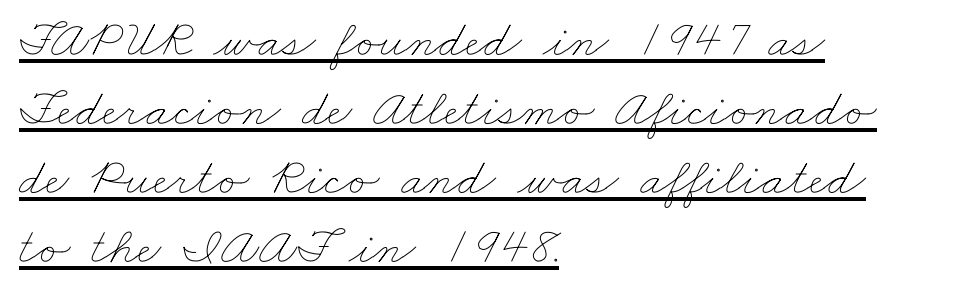
Q: Is the text bold? A: No.
Q: Is the text underlined? A: Yes.
Q: How is the paragraph aligned? A: Left-aligned.
Q: Is the spacing between letters normal or unusually wide? A: Normal.
Q: Is the spacing between lines tight, normal or loose? A: Normal.
Q: Width (condensed, normal, or wide)? A: Wide.
Q: Stroke contrast? A: Low.
Q: x-height? A: Small.
Q: Monospaced? A: No.
